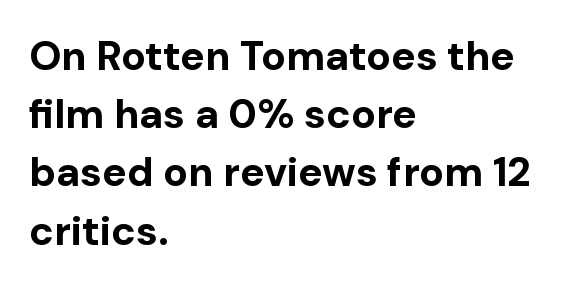
The image shows 41 px bold sans-serif type, upright; set left-aligned, normal line spacing (1.42x), normal letter spacing, not underlined; low stroke contrast and a medium x-height.
